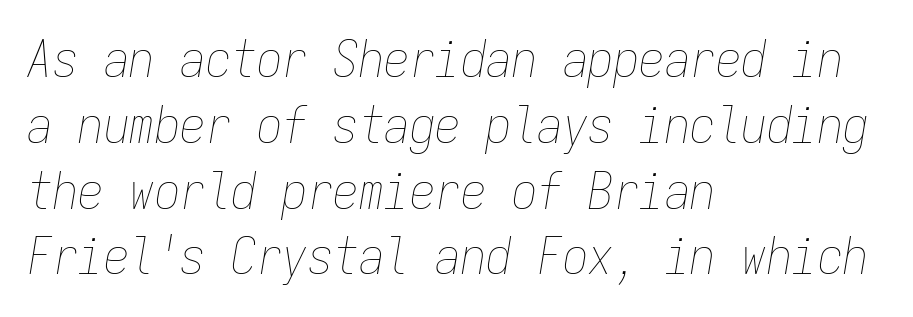
{"italic": "yes", "lean": "right", "slant_degrees": 9, "bold": "no", "weight": "thin", "width": "condensed", "stroke_contrast": "low", "x_height": "medium", "monospaced": "yes", "underline": "no", "align": "left", "line_spacing": "normal", "line_spacing_ratio": 1.29, "letter_spacing": "normal", "letter_spacing_em": 0.0, "glyph_px": 51}
